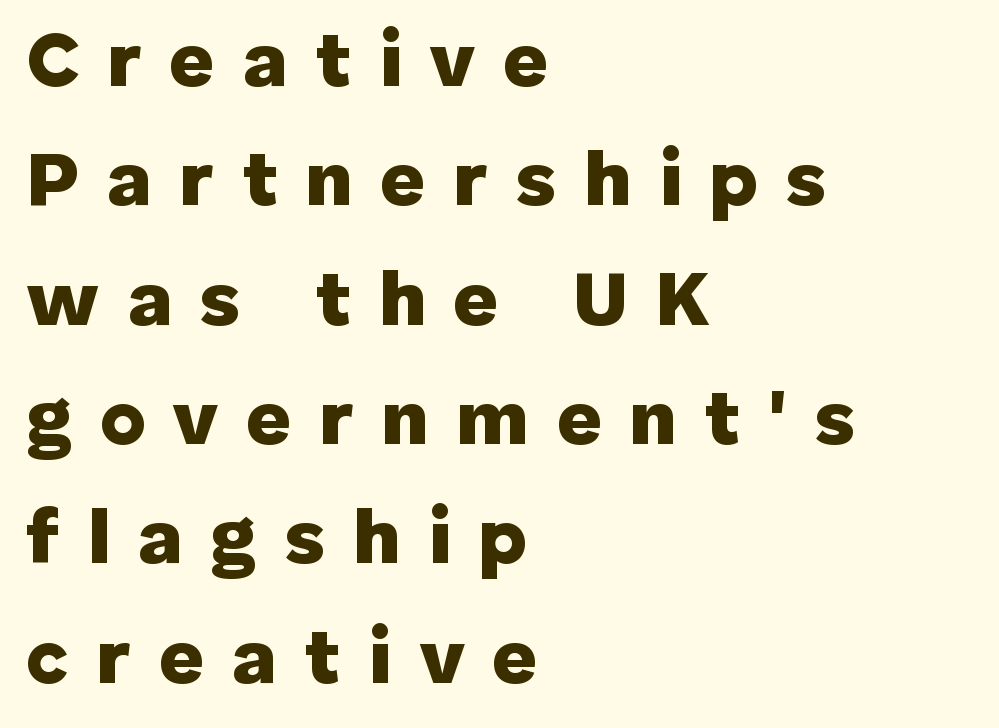
The paragraph has a hard left edge and a soft right edge. The passage shown is typed in a proportional face where columns would drift. Each word looks stretched out because of the extra space between its letters. Grotesque or geometric, the face here clearly has no serifs. Do the letters lean? They stand straight. A normal amount of white space separates one row of letters from the next.
